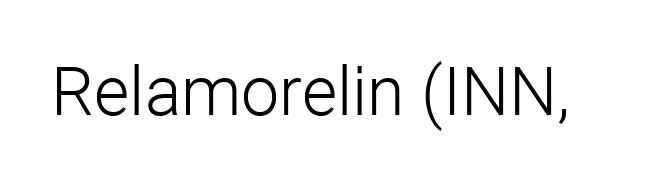
Q: Is the text bold? A: No.
Q: Is the text italic (slanted)? A: No, it is upright.
Q: Is the typeface a serif or a sans-serif typeface? A: Sans-serif.
Q: Is the text underlined? A: No.
Q: Is the spacing between letters normal or unusually wide? A: Normal.
Q: Width (condensed, normal, or wide)? A: Normal.
Q: Stroke contrast? A: Low.
Q: x-height? A: Medium.
Q: Monospaced? A: No.
